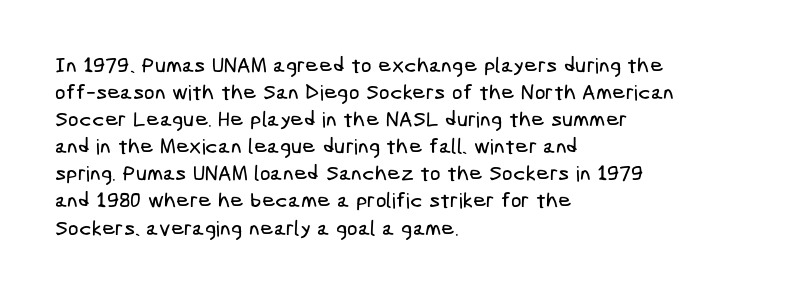
{"underline": "no", "align": "left", "line_spacing": "normal", "line_spacing_ratio": 1.29, "letter_spacing": "normal", "letter_spacing_em": 0.0, "glyph_px": 21}
